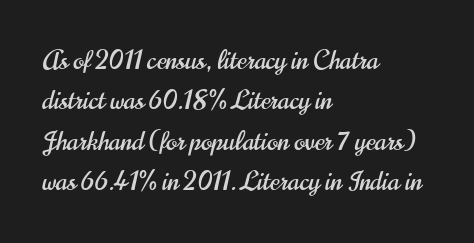
This rendering uses left alignment, leaving the right contour irregular. The vertical gap from one line to the next is medium. The space beneath each line is pristine and unruled. Does extra space separate the letters? No, they use regular spacing.
